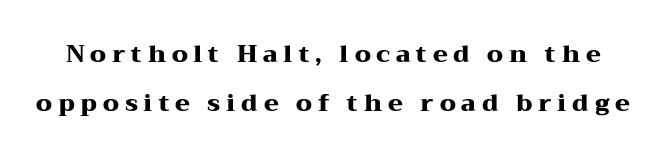
The image shows 24 px bold type, upright; set loose line spacing (2.06x), unusually wide letter spacing (+0.24 em), not underlined.
